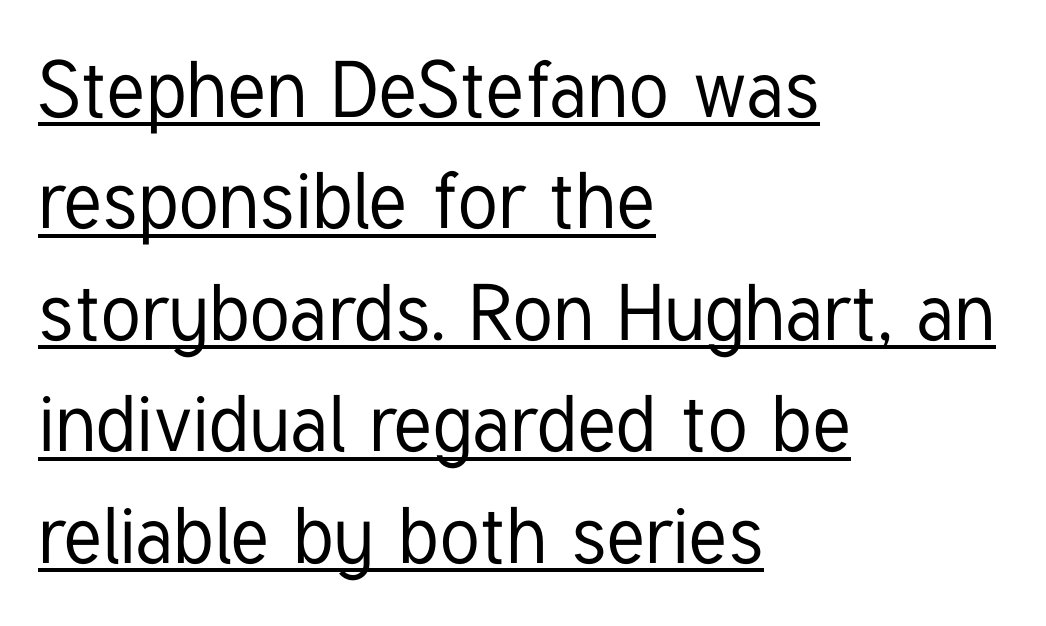
Nope, not italic — everything's standing straight. The rows are spaced the way most documents space them. A typesetter would call this proportional, since set widths differ per character. The type family on display is of the sans-serif kind.
